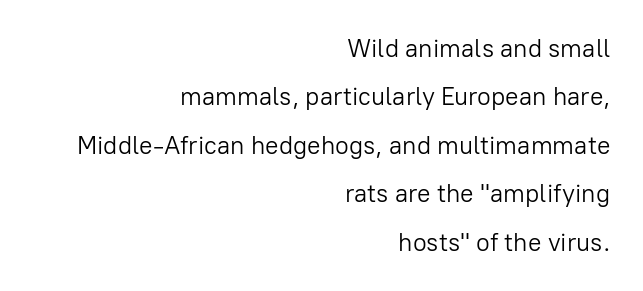
{"italic": "no", "bold": "no", "underline": "no", "align": "right", "line_spacing": "loose", "line_spacing_ratio": 1.94, "letter_spacing": "normal", "letter_spacing_em": 0.0, "glyph_px": 25}
